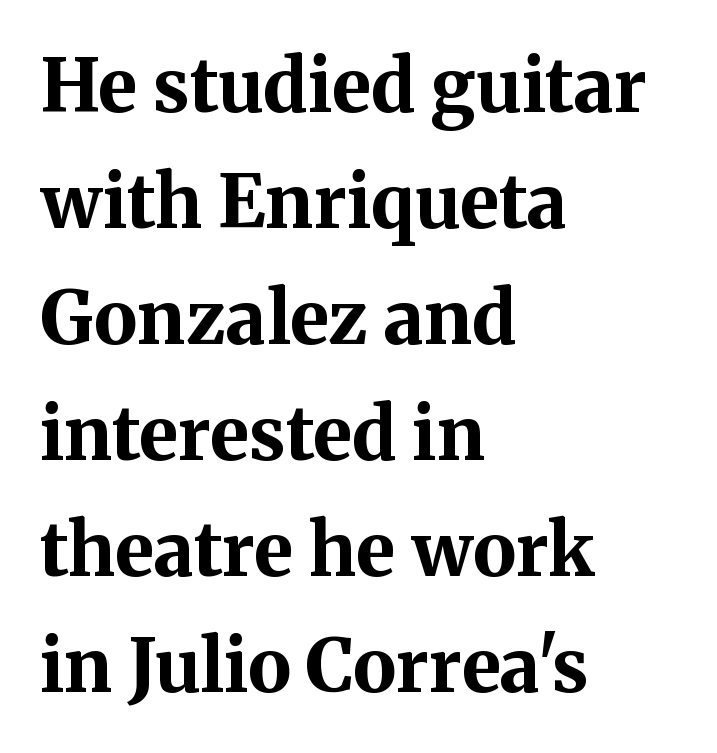
The image shows 73 px bold serif type, upright; set left-aligned, normal line spacing (1.59x), normal letter spacing, not underlined; medium stroke contrast and a medium x-height.
